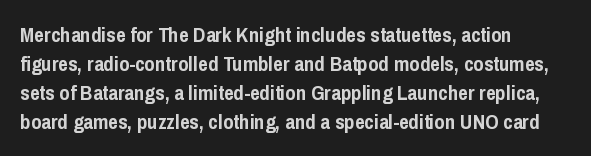
The image shows 21 px bold type, upright; set left-aligned, normal line spacing (1.38x), normal letter spacing, not underlined.
